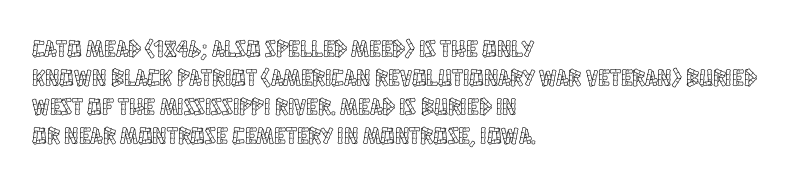
{"italic": "no", "underline": "no", "align": "left", "line_spacing_ratio": 1.21, "letter_spacing": "normal", "letter_spacing_em": 0.0, "glyph_px": 24}
